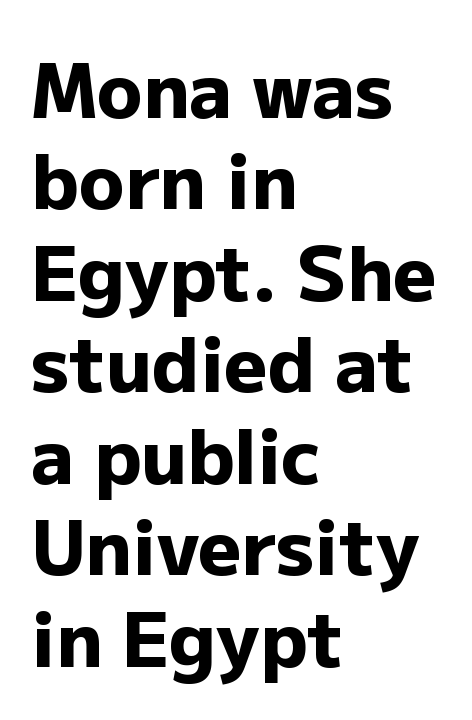
The image shows 75 px heavy sans-serif type, upright; set left-aligned, line spacing 1.22x, normal letter spacing, not underlined; low stroke contrast and a medium x-height.
